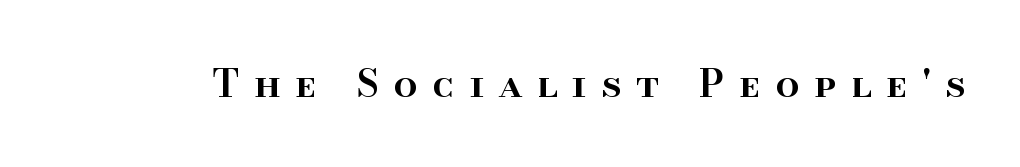
{"serif": "yes", "italic": "no", "bold": "semi", "weight": "semibold", "width": "normal", "stroke_contrast": "high", "x_height": "small", "monospaced": "no", "underline": "no", "letter_spacing": "wide", "letter_spacing_em": 0.39, "glyph_px": 38}
